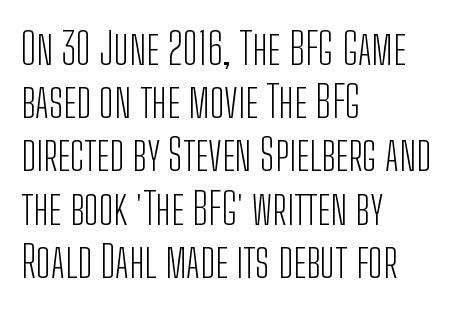
{"serif": "no", "italic": "no", "bold": "no", "weight": "light", "width": "condensed", "stroke_contrast": "low", "x_height": "medium", "monospaced": "no", "underline": "no", "align": "left", "line_spacing_ratio": 1.21, "letter_spacing": "normal", "letter_spacing_em": 0.0, "glyph_px": 44}
